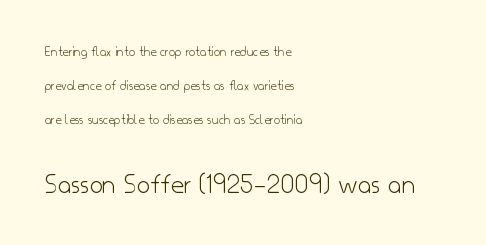
The image shows 29 px light sans-serif type, upright; set left-aligned, loose line spacing (2.42x), normal letter spacing, not underlined; the second (bottom) block is 2.07x larger; low stroke contrast and a small x-height.
